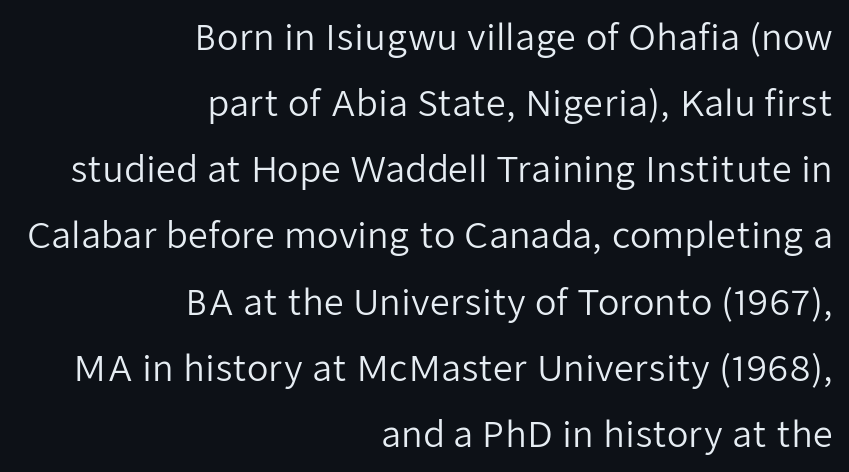
Q: Is the text bold? A: No.
Q: Is the text italic (slanted)? A: No, it is upright.
Q: Is the typeface a serif or a sans-serif typeface? A: Sans-serif.
Q: Is the text underlined? A: No.
Q: How is the paragraph aligned? A: Right-aligned.
Q: Is the spacing between letters normal or unusually wide? A: Normal.
Q: Width (condensed, normal, or wide)? A: Normal.
Q: Stroke contrast? A: Low.
Q: x-height? A: Medium.
Q: Monospaced? A: No.
